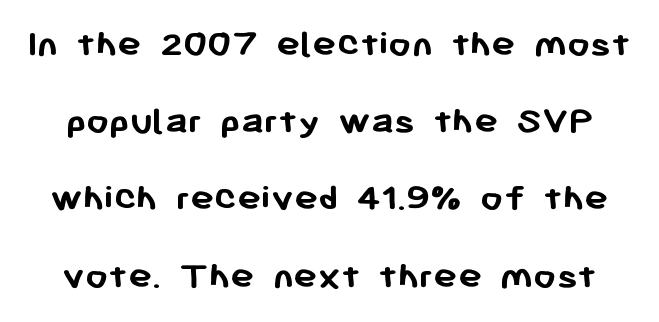
Designer's note — italics off, roman on. No feet cap the strokes, marking this as sans-serif type. A typesetter would call this proportional, since set widths differ per character. You could fit nearly another row in the gap between these rows. Descenders are the only things crossing below the line. In terms of weight, the rendering is a true, heavy bold.
